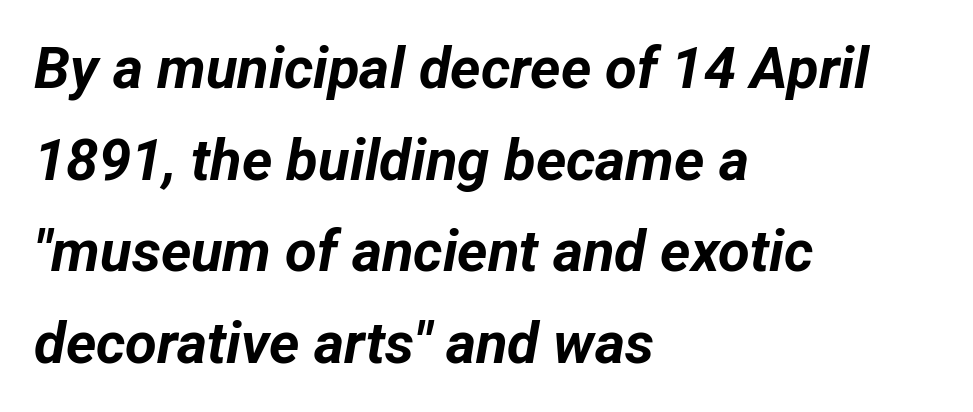
Just letters on the line, the space beneath them empty. Which margin do the lines hug? The left one — the right edge is uneven. Compared with typical body copy, the letter spacing here is the same. Emphasis-style slanted type is in use. Is there much room between lines? A standard amount, neither cramped nor airy.
